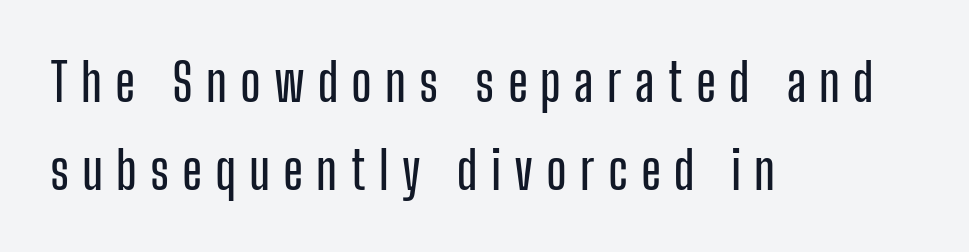
{"serif": "no", "italic": "no", "width": "condensed", "stroke_contrast": "low", "x_height": "medium", "monospaced": "no", "underline": "no", "align": "left", "line_spacing": "normal", "line_spacing_ratio": 1.69, "letter_spacing": "wide", "letter_spacing_em": 0.25, "glyph_px": 52}
